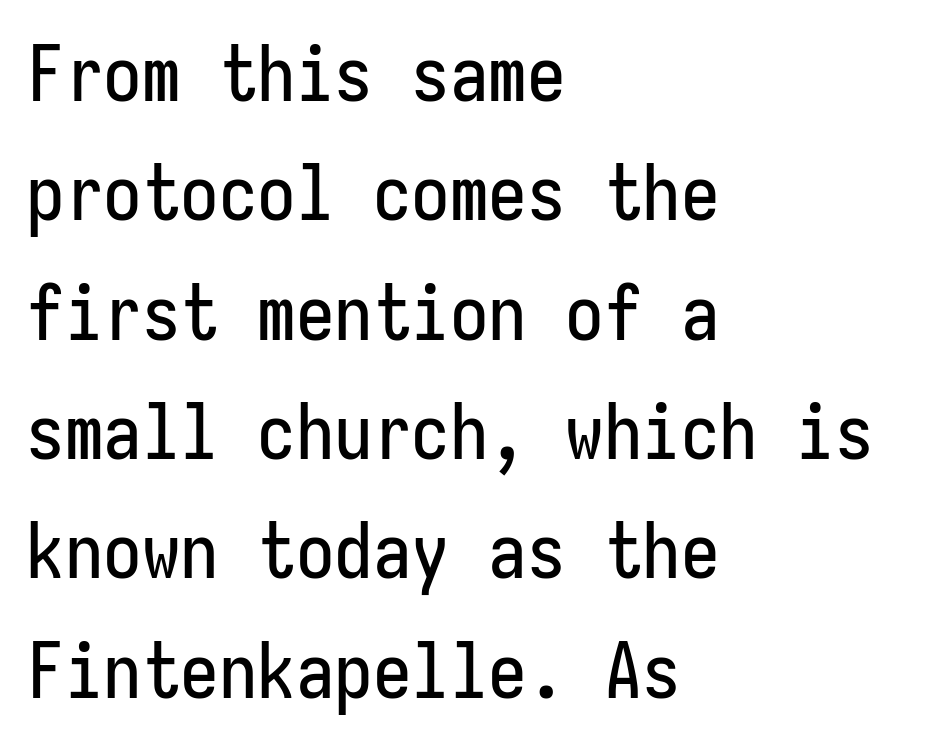
The image shows 77 px condensed sans-serif type, upright, monospaced; set left-aligned, normal line spacing (1.55x), normal letter spacing, not underlined; low stroke contrast and a medium x-height.
